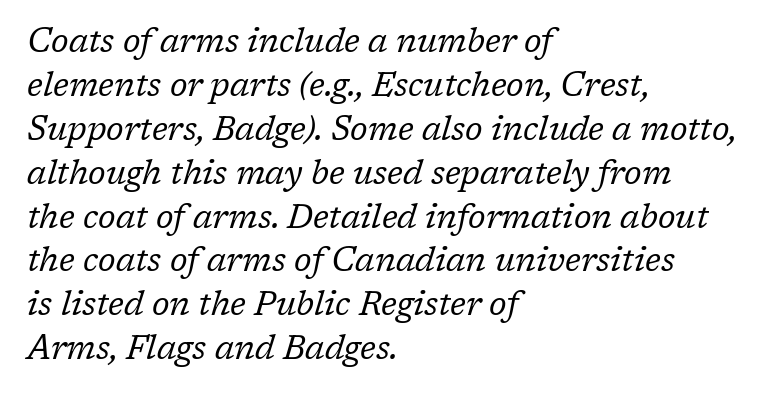
Note the varied advance widths — an 'i' is clearly narrower than an 'm'. The zone under the glyphs is completely vacant. The line texture is even and compact thanks to regular tracking. A classic flush-left, rag-right setting is used for this passage. The glyphs look as if they've been sheared to an angle.
